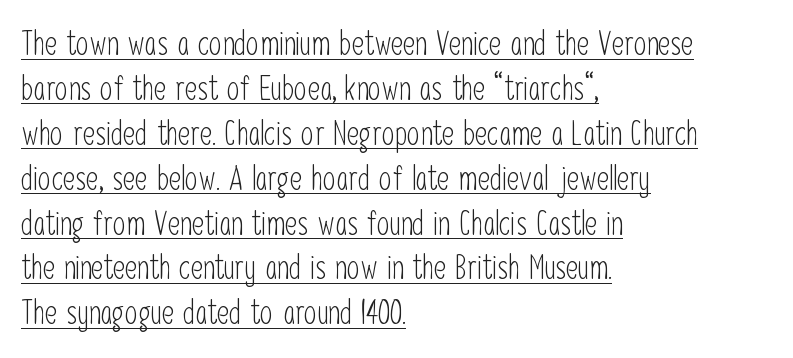
Q: Is the text bold? A: No.
Q: Is the text italic (slanted)? A: No, it is upright.
Q: Is the typeface a serif or a sans-serif typeface? A: Sans-serif.
Q: Is the text underlined? A: Yes.
Q: How is the paragraph aligned? A: Left-aligned.
Q: Is the spacing between letters normal or unusually wide? A: Normal.
Q: Is the spacing between lines tight, normal or loose? A: Normal.
Q: Width (condensed, normal, or wide)? A: Condensed.
Q: Stroke contrast? A: Low.
Q: x-height? A: Medium.
Q: Monospaced? A: No.
